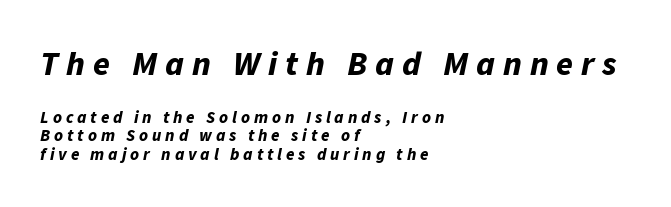
Q: Is the text bold? A: Yes.
Q: Is the text italic (slanted)? A: Yes, it leans right by about 11 degrees.
Q: Is the text underlined? A: No.
Q: How is the paragraph aligned? A: Left-aligned.
Q: Is the spacing between letters normal or unusually wide? A: Unusually wide.
Q: Is the spacing between lines tight, normal or loose? A: Tight.
Q: Which block of text is set in a larger size, the first (top) or the second (bottom)? A: The first (top) one.
Q: Width (condensed, normal, or wide)? A: Normal.
Q: Stroke contrast? A: Low.
Q: x-height? A: Medium.
Q: Monospaced? A: No.
